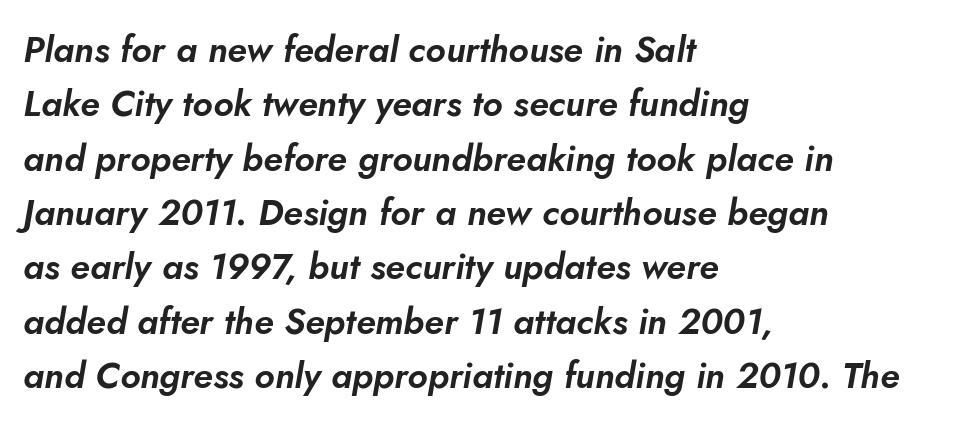
Q: Is the text italic (slanted)? A: Yes, it leans right by about 5 degrees.
Q: Is the text underlined? A: No.
Q: How is the paragraph aligned? A: Left-aligned.
Q: Is the spacing between letters normal or unusually wide? A: Normal.
Q: Is the spacing between lines tight, normal or loose? A: Normal.
Q: Width (condensed, normal, or wide)? A: Normal.
Q: Stroke contrast? A: Low.
Q: x-height? A: Small.
Q: Monospaced? A: No.
